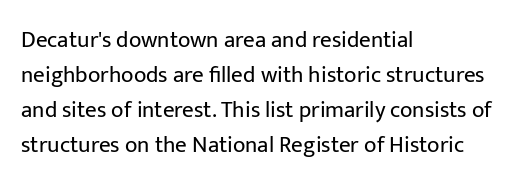
{"italic": "no", "bold": "no", "underline": "no", "align": "left", "line_spacing": "normal", "line_spacing_ratio": 1.52, "letter_spacing": "normal", "letter_spacing_em": 0.0, "glyph_px": 23}
